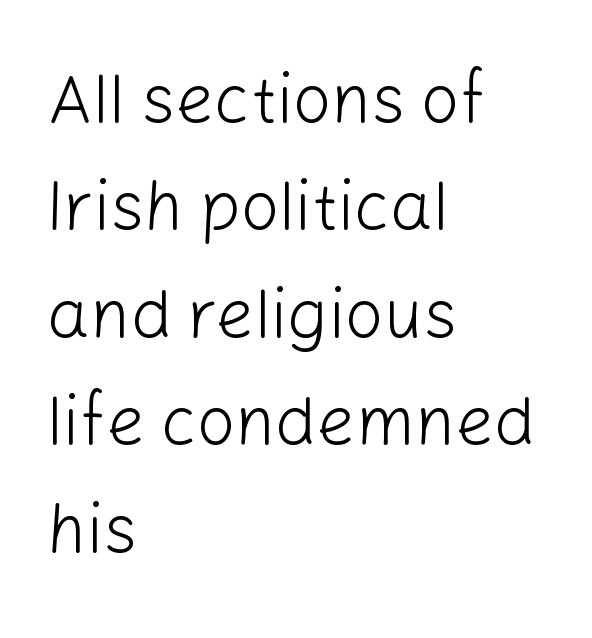
{"serif": "no", "italic": "no", "bold": "no", "weight": "light", "width": "normal", "stroke_contrast": "low", "x_height": "medium", "monospaced": "no", "underline": "no", "align": "left", "line_spacing": "normal", "line_spacing_ratio": 1.58, "letter_spacing": "normal", "letter_spacing_em": 0.0, "glyph_px": 68}
